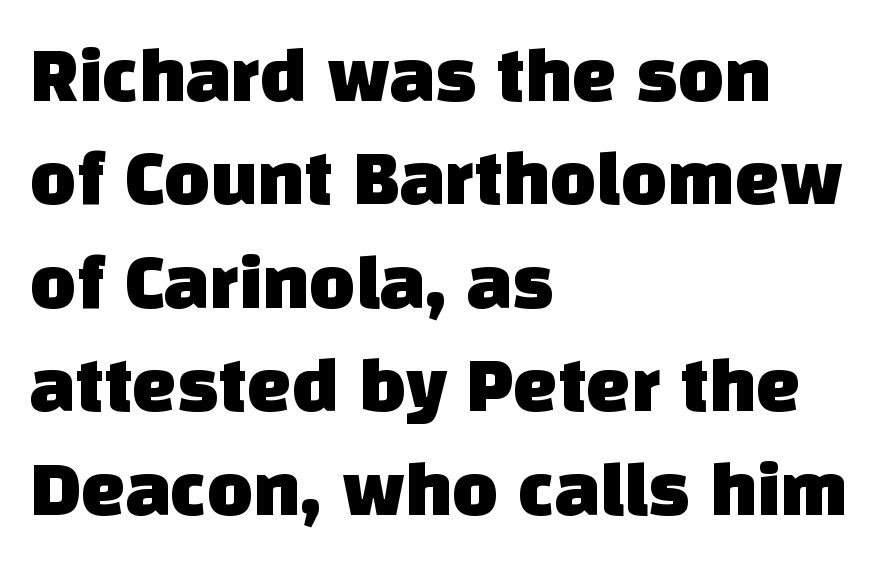
{"serif": "no", "width": "normal", "stroke_contrast": "low", "x_height": "large", "monospaced": "no", "underline": "no", "align": "left", "line_spacing": "normal", "line_spacing_ratio": 1.31, "letter_spacing": "normal", "letter_spacing_em": 0.0, "glyph_px": 79}
